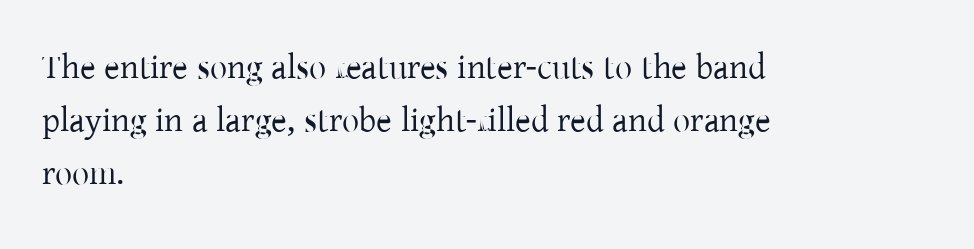
{"serif": "yes", "italic": "no", "bold": "no", "weight": "regular", "width": "normal", "stroke_contrast": "low", "x_height": "medium", "monospaced": "no", "underline": "no", "align": "left", "line_spacing": "normal", "line_spacing_ratio": 1.56, "letter_spacing": "normal", "letter_spacing_em": 0.0, "glyph_px": 34}
